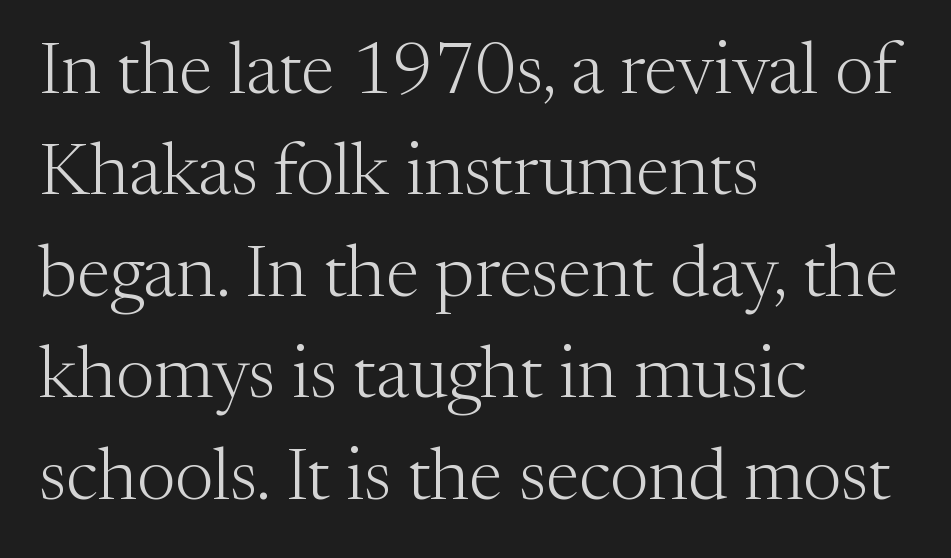
The image shows 73 px light serif type, upright; set left-aligned, normal line spacing (1.39x), normal letter spacing, not underlined; medium stroke contrast and a medium x-height.
